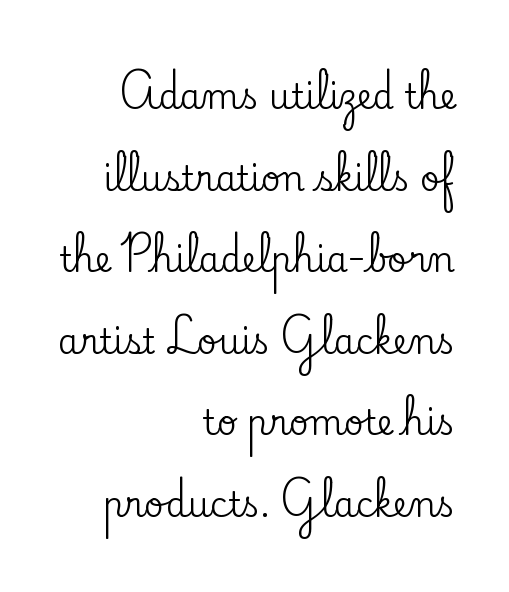
The image shows 34 px serif type, upright; set right-aligned, loose line spacing (2.4x), normal letter spacing, not underlined; low stroke contrast and a small x-height.
